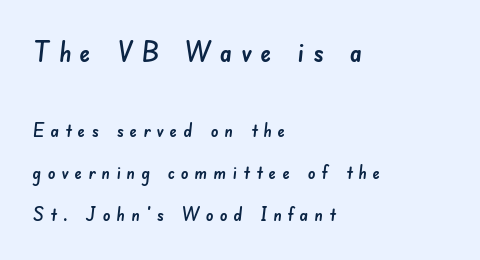
The rendering shrinks the type as you move from the upper chunk to the lower. A bare baseline throughout the passage. These lines are set flush left with a ragged right edge. Character widths vary here, with narrow letters taking less room than wide ones. The designer dialed line spacing up above the default. I'd call this a sans setting — the letters go barefoot.
